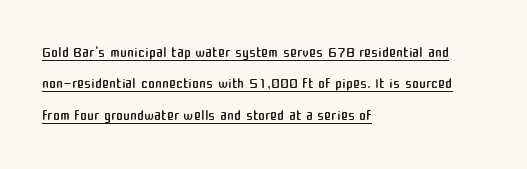
{"italic": "no", "bold": "no", "underline": "yes", "align": "left", "line_spacing": "normal", "line_spacing_ratio": 1.5, "letter_spacing": "normal", "letter_spacing_em": 0.0, "glyph_px": 21}
